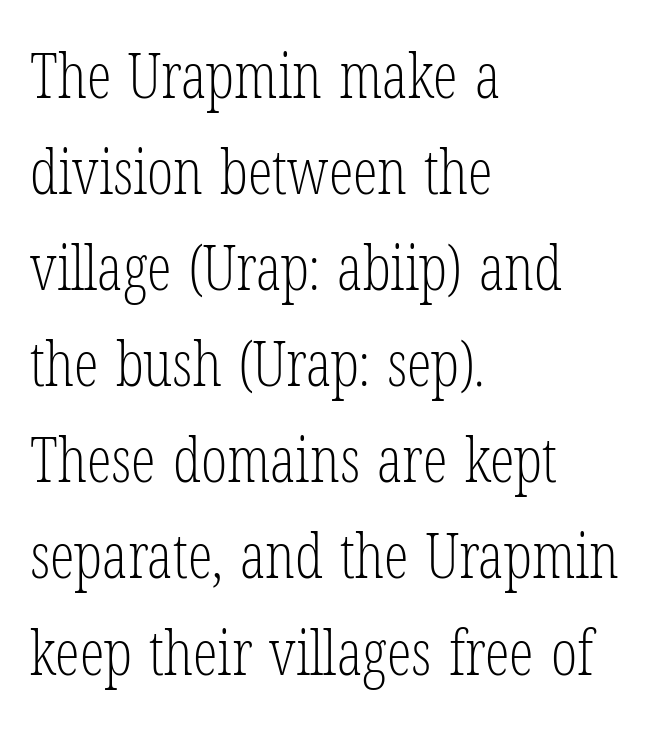
The image shows 62 px light, condensed serif type, upright; set left-aligned, normal line spacing (1.55x), normal letter spacing, not underlined; low stroke contrast and a medium x-height.
